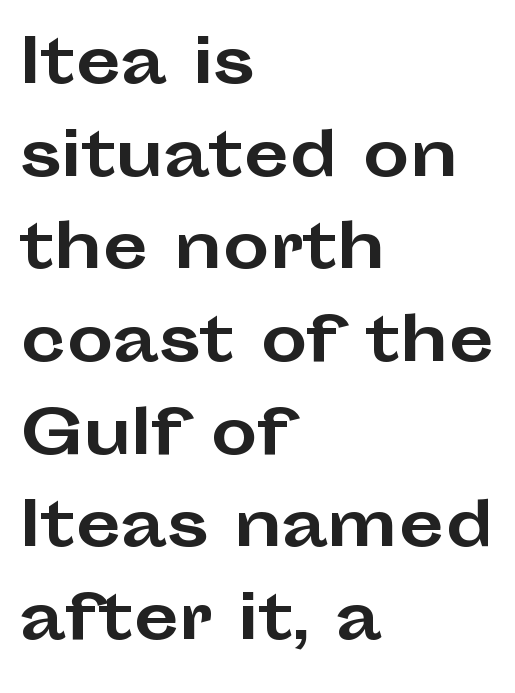
This is the regular roman posture of the typeface. The rendering anchors every line to the left-hand side. Standard letterfit; no display-style spreading of the glyphs. Interline gaps are of average width in this sample. Look at the bottom of the vertical strokes: they stop flat, with no serifs. Has an underline been added? It has not.
